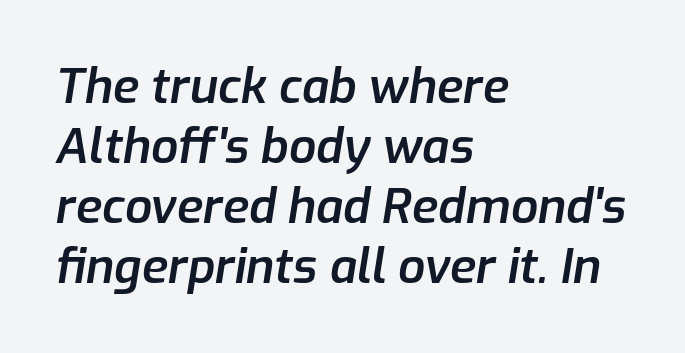
Q: Is the text bold? A: Semi-bold.
Q: Is the text italic (slanted)? A: Yes, it leans right by about 9 degrees.
Q: Is the text underlined? A: No.
Q: How is the paragraph aligned? A: Left-aligned.
Q: Is the spacing between letters normal or unusually wide? A: Normal.
Q: Is the spacing between lines tight, normal or loose? A: Normal.
Q: Width (condensed, normal, or wide)? A: Normal.
Q: Stroke contrast? A: Low.
Q: x-height? A: Medium.
Q: Monospaced? A: No.
